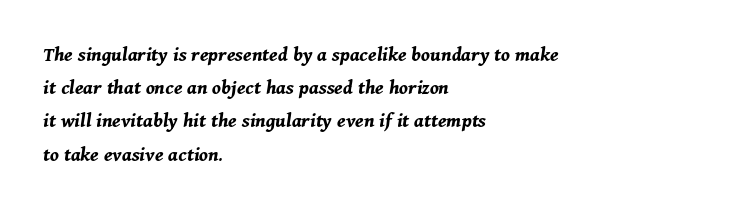
Q: Is the text bold? A: Yes.
Q: Is the text italic (slanted)? A: Yes, it leans right by about 11 degrees.
Q: Is the text underlined? A: No.
Q: How is the paragraph aligned? A: Left-aligned.
Q: Is the spacing between letters normal or unusually wide? A: Normal.
Q: Is the spacing between lines tight, normal or loose? A: Normal.
